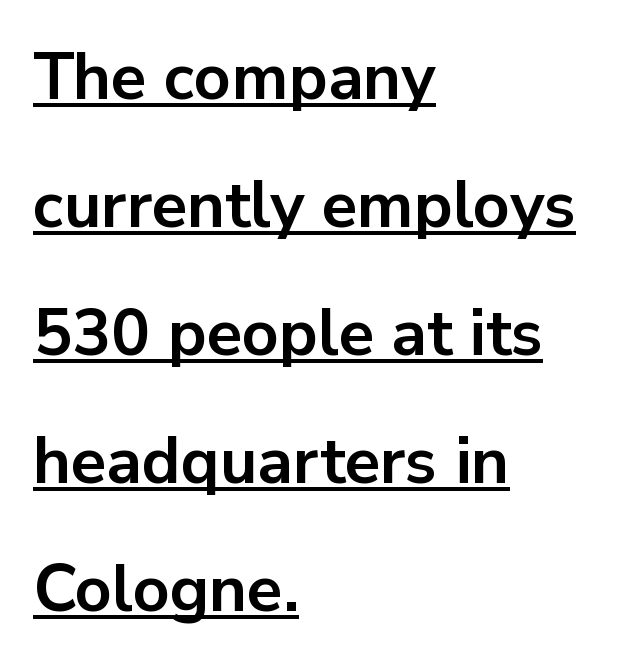
The image shows 65 px bold sans-serif type, upright; set left-aligned, loose line spacing (1.97x), normal letter spacing, underlined; low stroke contrast and a medium x-height.
